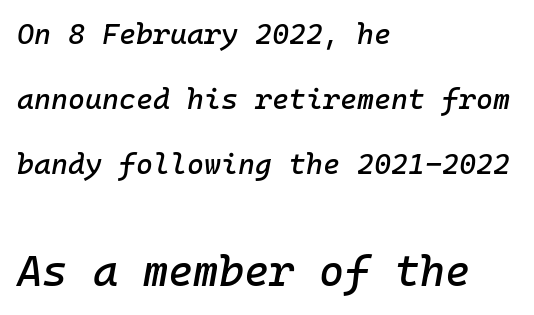
The image shows 43 px text type, italic (leaning right); set left-aligned, loose line spacing (2.24x), normal letter spacing, not underlined; the second (bottom) block is 1.48x larger; low stroke contrast and a medium x-height.
